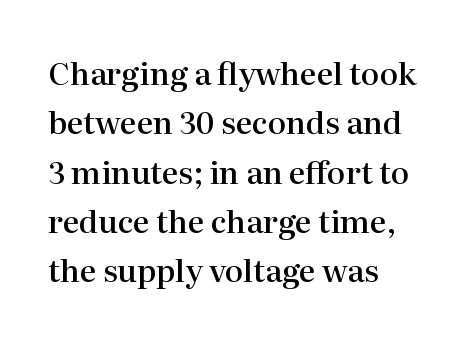
Look at the tracking — it's just the regular setting, nothing added. Proportional: the letters do not fall into vertical columns. Descenders hang freely into open space. Caption: multi-line text, flush left, ragged right.
